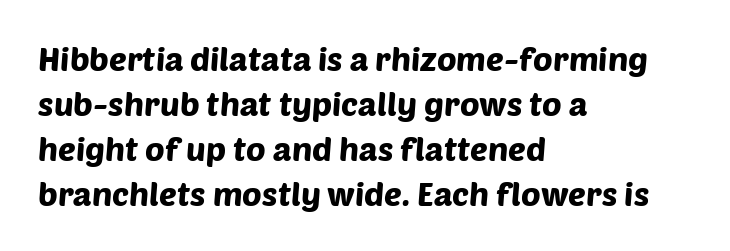
The face used here is rendered with its standard letterfit. Visually the block forms a straight wall on the left and a jagged coastline on the right. The baseline area is clear. Vertical spacing — default.
